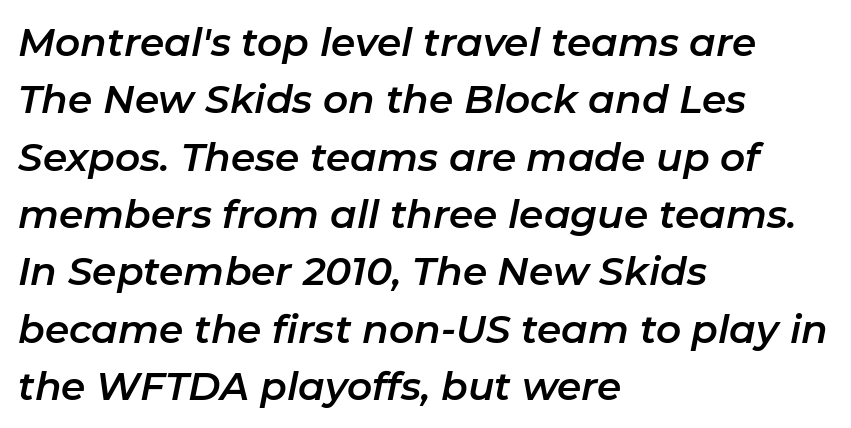
Q: Is the text italic (slanted)? A: Yes, it leans right by about 11 degrees.
Q: Is the text underlined? A: No.
Q: How is the paragraph aligned? A: Left-aligned.
Q: Is the spacing between letters normal or unusually wide? A: Normal.
Q: Is the spacing between lines tight, normal or loose? A: Normal.
Q: Width (condensed, normal, or wide)? A: Normal.
Q: Stroke contrast? A: Low.
Q: x-height? A: Medium.
Q: Monospaced? A: No.
